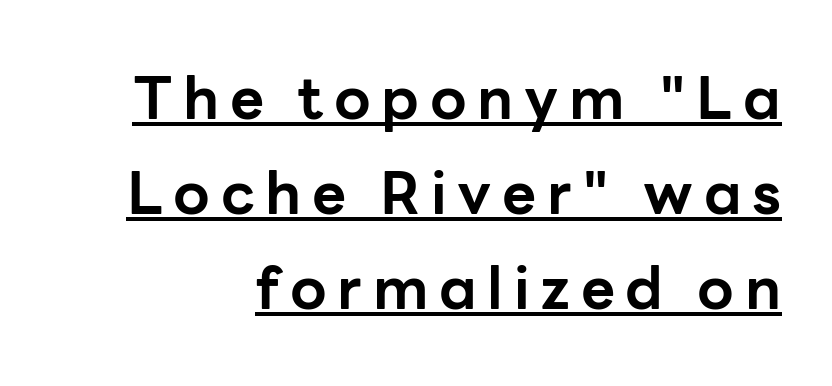
The image shows 59 px bold sans-serif type, upright; set right-aligned, normal line spacing (1.61x), underlined; low stroke contrast and a medium x-height.
